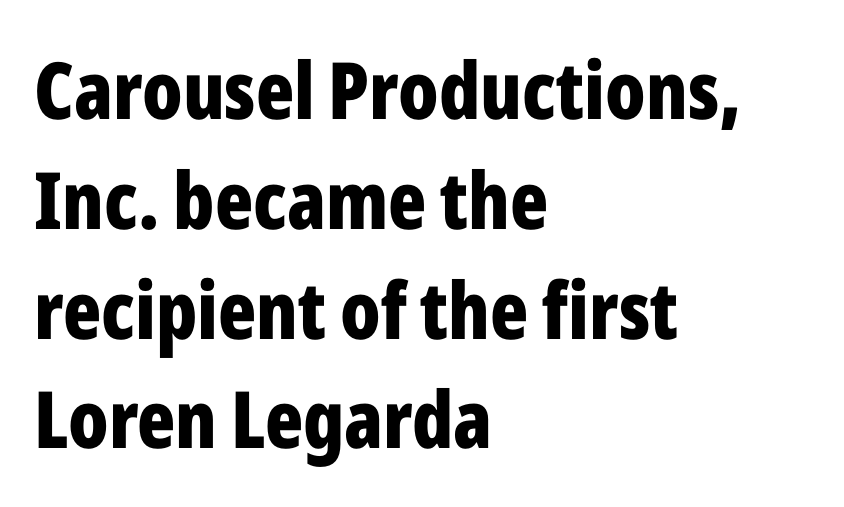
{"serif": "no", "italic": "no", "bold": "yes", "weight": "bold", "width": "condensed", "stroke_contrast": "low", "x_height": "medium", "monospaced": "no", "underline": "no", "align": "left", "line_spacing": "normal", "line_spacing_ratio": 1.39, "letter_spacing": "normal", "letter_spacing_em": 0.0, "glyph_px": 79}
